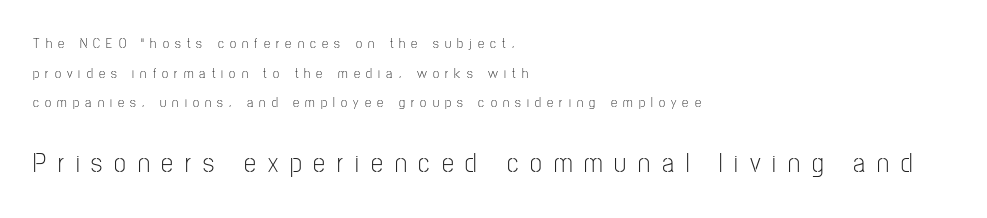
Is there any slant? The stems are plumb. Stem width sits at or under what a default text font uses. Bare-footed words on every line. The passage shown stacks its lines with a broad gap. Which chunk is bigger? The second one — the bottom block dwarfs the top.
